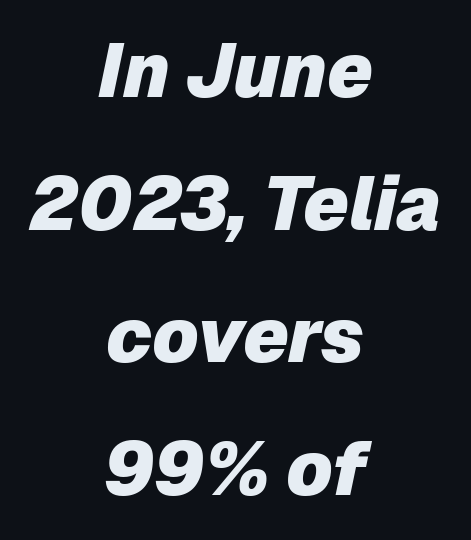
The image shows 75 px heavy type, italic (leaning right); set centered, line spacing 1.77x, normal letter spacing, not underlined; low stroke contrast and a medium x-height.
